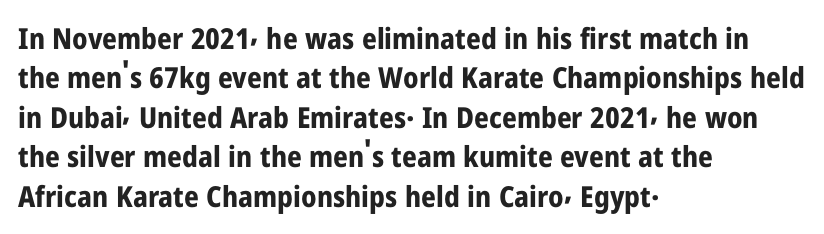
{"serif": "no", "italic": "no", "bold": "yes", "weight": "bold", "width": "condensed", "stroke_contrast": "low", "x_height": "medium", "monospaced": "no", "underline": "no", "align": "left", "line_spacing": "normal", "line_spacing_ratio": 1.36, "letter_spacing": "normal", "letter_spacing_em": 0.0, "glyph_px": 29}
